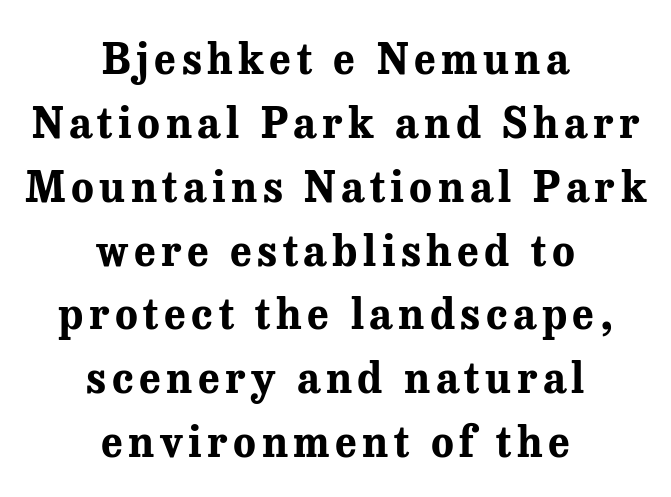
The image shows 42 px bold serif type, upright; set centered, normal line spacing (1.52x), not underlined; medium stroke contrast and a medium x-height.
